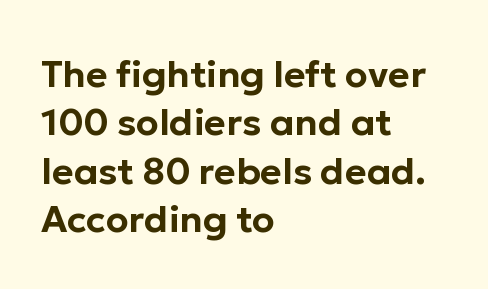
The image shows 37 px sans-serif type, upright; set left-aligned, normal line spacing (1.31x), normal letter spacing, not underlined; low stroke contrast and a medium x-height.
